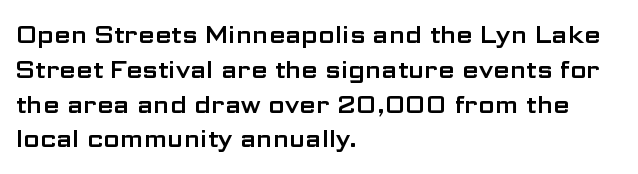
Q: Is the text italic (slanted)? A: No, it is upright.
Q: Is the text underlined? A: No.
Q: How is the paragraph aligned? A: Left-aligned.
Q: Is the spacing between letters normal or unusually wide? A: Normal.
Q: Is the spacing between lines tight, normal or loose? A: Normal.
